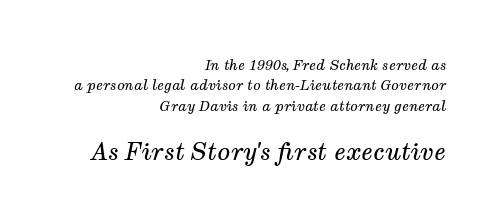
Q: Is the text bold? A: No.
Q: Is the text italic (slanted)? A: Yes, it leans right by about 12 degrees.
Q: Is the text underlined? A: No.
Q: How is the paragraph aligned? A: Right-aligned.
Q: Is the spacing between letters normal or unusually wide? A: Normal.
Q: Is the spacing between lines tight, normal or loose? A: Normal.
Q: Which block of text is set in a larger size, the first (top) or the second (bottom)? A: The second (bottom) one.
